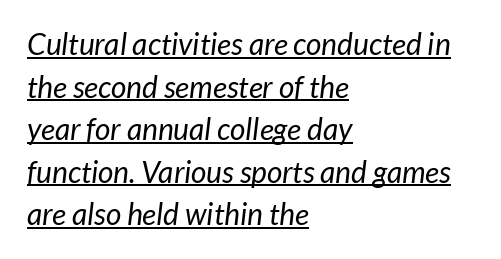
Q: Is the text bold? A: No.
Q: Is the typeface a serif or a sans-serif typeface? A: Sans-serif.
Q: Is the text underlined? A: Yes.
Q: How is the paragraph aligned? A: Left-aligned.
Q: Is the spacing between letters normal or unusually wide? A: Normal.
Q: Is the spacing between lines tight, normal or loose? A: Normal.
Q: Width (condensed, normal, or wide)? A: Normal.
Q: Stroke contrast? A: Low.
Q: x-height? A: Medium.
Q: Monospaced? A: No.
